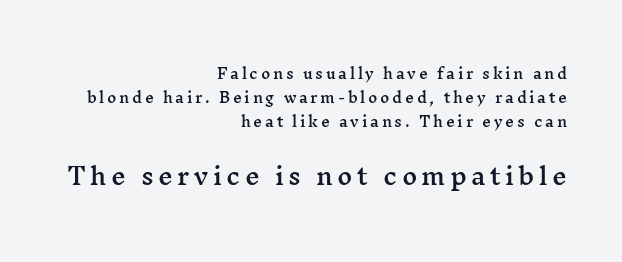
The image shows 23 px text type, upright; set right-aligned, line spacing 1.71x, not underlined; the second (bottom) block is 1.64x larger.
